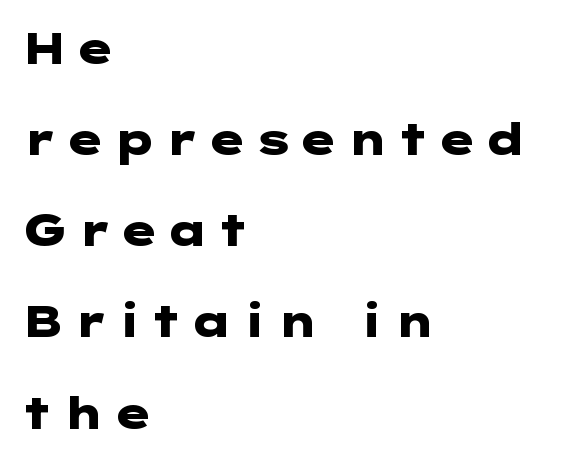
How heavy is the stroke? Heavy — this is a bold. Each letter's strokes conclude bluntly, with no projecting serifs. The rendering anchors every line to the left-hand side. These lines stand farther apart than default settings would place them. The area under the type is left untouched. The axis of the letterforms is exactly vertical.
